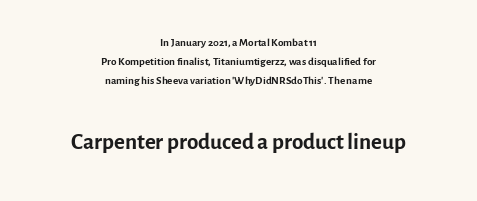
{"serif": "no", "italic": "no", "bold": "no", "weight": "regular", "width": "normal", "x_height": "medium", "monospaced": "no", "underline": "no", "align": "center", "line_spacing_ratio": 1.18, "letter_spacing": "normal", "letter_spacing_em": 0.0, "larger_block": "second", "size_ratio": 2.06, "glyph_px": 33}
